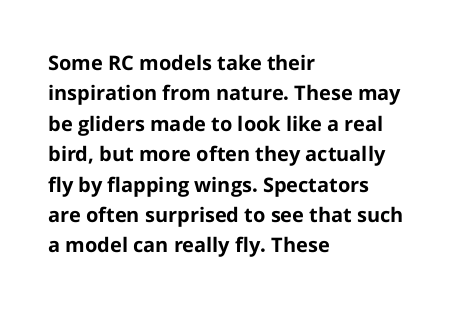
Q: Is the text bold? A: Yes.
Q: Is the text italic (slanted)? A: No, it is upright.
Q: Is the text underlined? A: No.
Q: How is the paragraph aligned? A: Left-aligned.
Q: Is the spacing between letters normal or unusually wide? A: Normal.
Q: Is the spacing between lines tight, normal or loose? A: Normal.
